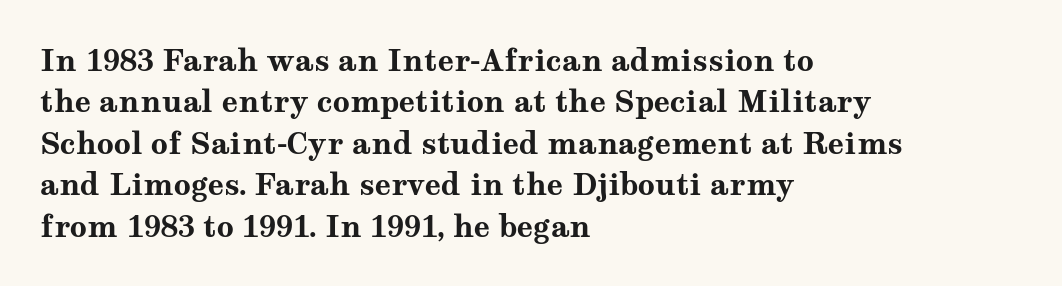
Character widths vary here, with narrow letters taking less room than wide ones. Letterform terminals end in serifs throughout the passage. Beneath every word, the page is bare. This sample keeps an unexceptional amount of space between lines. You could call the tracking neutral — neither tight nor loose.
